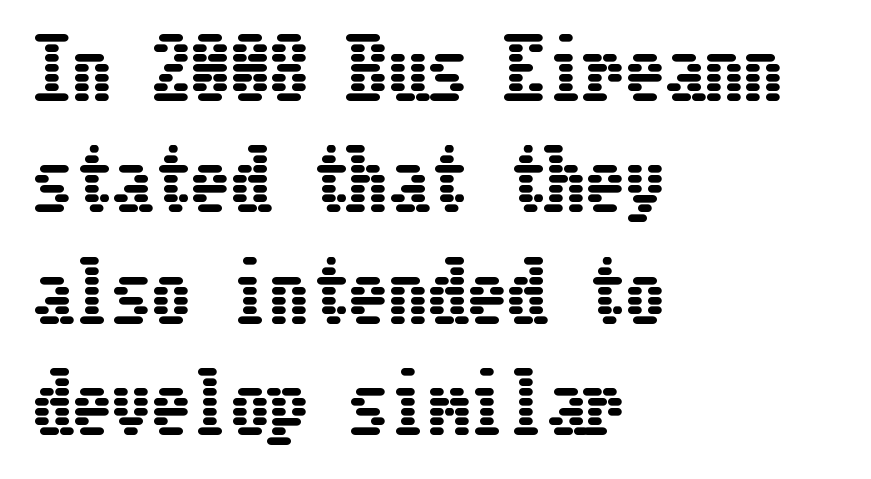
The horizontal fit of the characters is conventional and even. Quick note: underline off. The axis of the letterforms is exactly vertical. Leading matches the norm, producing a regular column. Left-aligned paragraph, ragged on the right.
